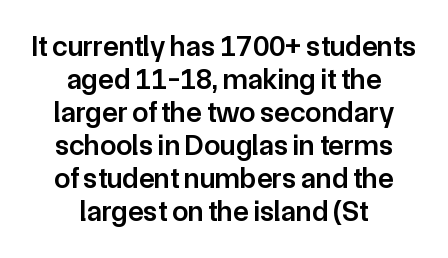
{"serif": "no", "italic": "no", "bold": "semi", "weight": "semibold", "width": "normal", "stroke_contrast": "low", "x_height": "medium", "monospaced": "no", "underline": "no", "align": "center", "line_spacing": "tight", "line_spacing_ratio": 1.14, "letter_spacing": "normal", "letter_spacing_em": 0.0, "glyph_px": 29}
